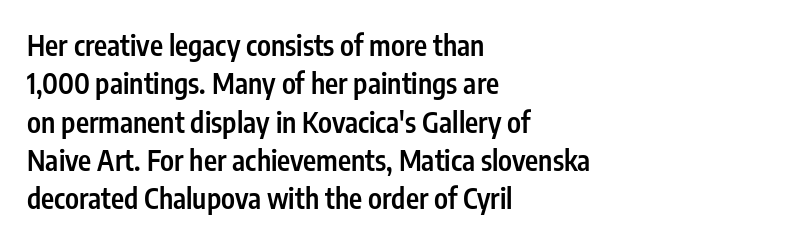
Q: Is the text bold? A: Semi-bold.
Q: Is the text italic (slanted)? A: No, it is upright.
Q: Is the typeface a serif or a sans-serif typeface? A: Sans-serif.
Q: Is the text underlined? A: No.
Q: How is the paragraph aligned? A: Left-aligned.
Q: Is the spacing between letters normal or unusually wide? A: Normal.
Q: Is the spacing between lines tight, normal or loose? A: Normal.
Q: Width (condensed, normal, or wide)? A: Condensed.
Q: Stroke contrast? A: Low.
Q: x-height? A: Medium.
Q: Monospaced? A: No.
